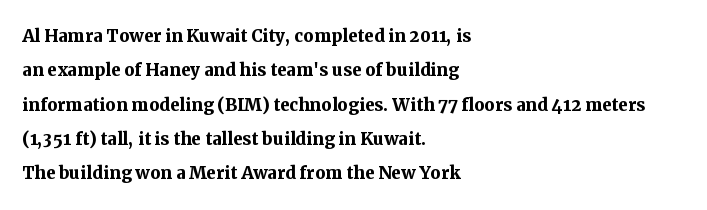
The space directly below the letters is spotless. Interline gaps are of average width in this sample. Ascenders rise straight up at ninety degrees. The rendering anchors every line to the left-hand side. The horizontal fit of the characters is conventional and even. The sample has been set heavy, in full bold.
